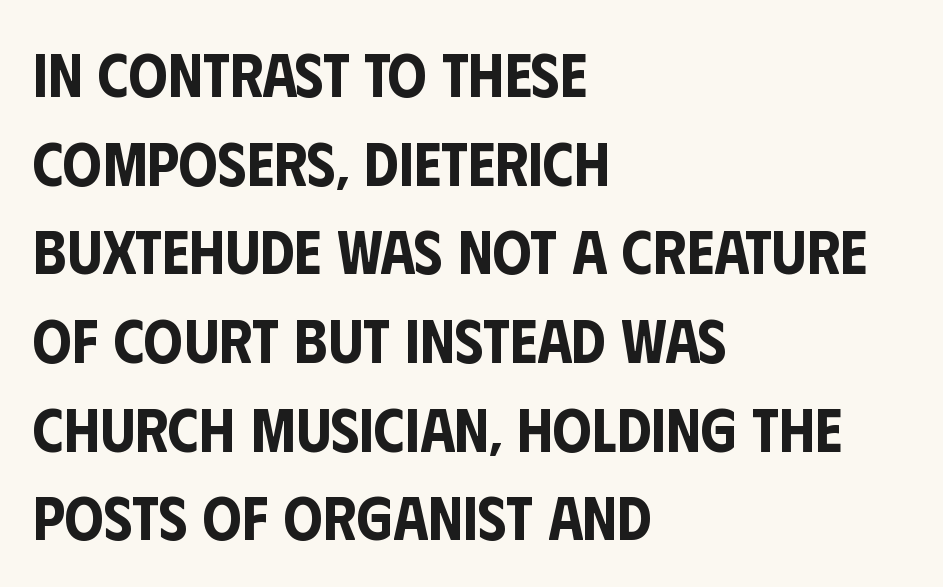
The image shows 62 px condensed sans-serif type, upright; set left-aligned, normal line spacing (1.43x), normal letter spacing, not underlined; low stroke contrast and a large x-height.
